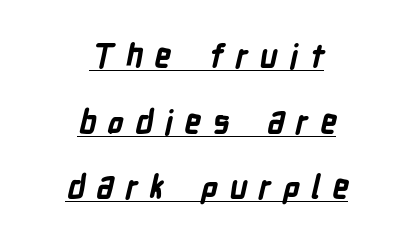
The image shows 32 px bold, condensed sans-serif type; set centered, loose line spacing (2.05x), unusually wide letter spacing (+0.36 em), underlined; low stroke contrast and a medium x-height.
